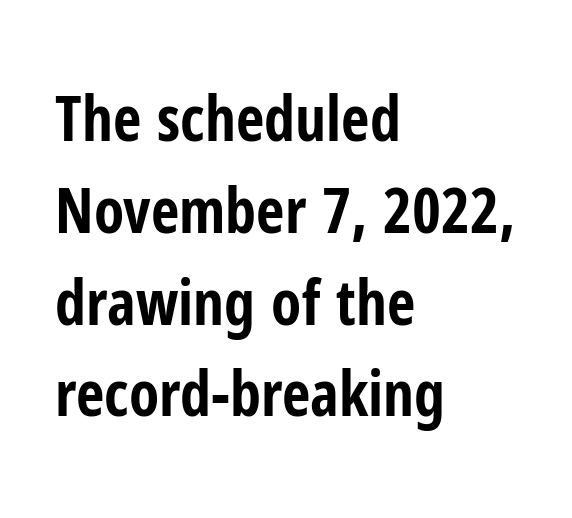
Q: Is the text bold? A: Yes.
Q: Is the text italic (slanted)? A: No, it is upright.
Q: Is the typeface a serif or a sans-serif typeface? A: Sans-serif.
Q: Is the text underlined? A: No.
Q: How is the paragraph aligned? A: Left-aligned.
Q: Is the spacing between letters normal or unusually wide? A: Normal.
Q: Is the spacing between lines tight, normal or loose? A: Normal.
Q: Width (condensed, normal, or wide)? A: Condensed.
Q: Stroke contrast? A: Low.
Q: x-height? A: Medium.
Q: Monospaced? A: No.
